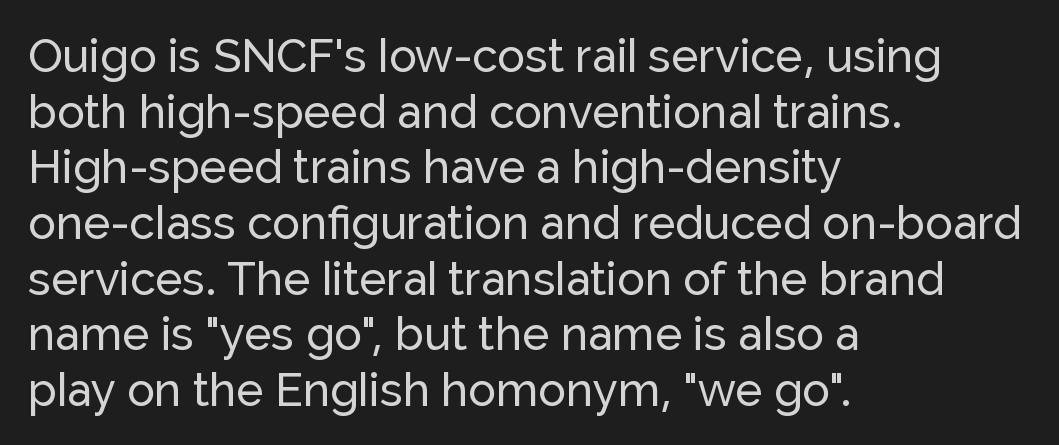
The image shows 46 px sans-serif type, upright; set left-aligned, line spacing 1.21x, normal letter spacing, not underlined; low stroke contrast and a medium x-height.
